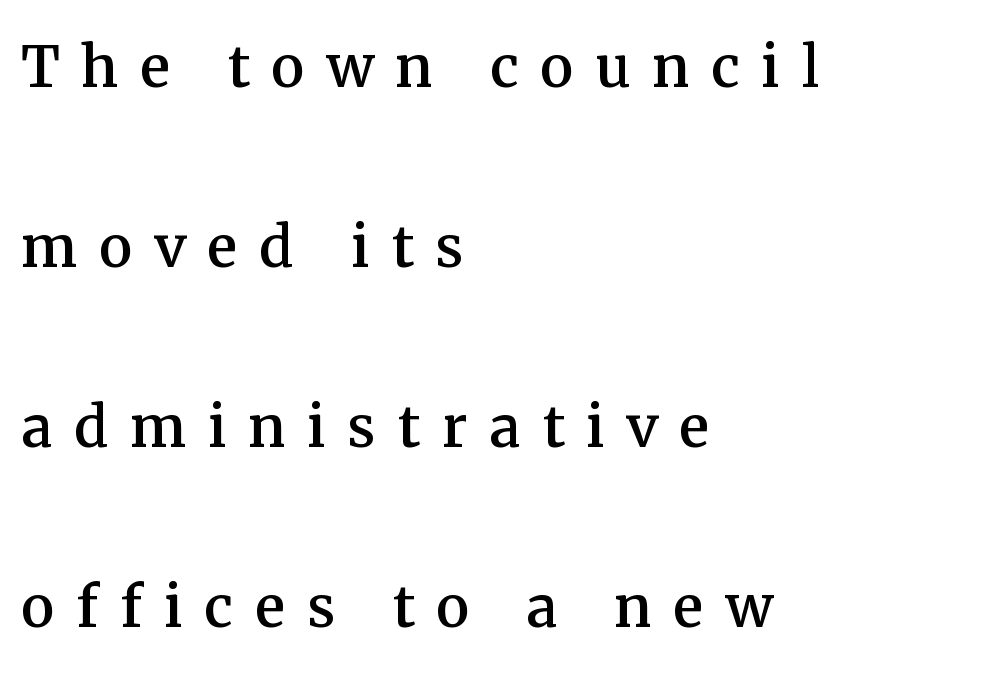
Q: Is the text italic (slanted)? A: No, it is upright.
Q: Is the typeface a serif or a sans-serif typeface? A: Serif.
Q: Is the text underlined? A: No.
Q: How is the paragraph aligned? A: Left-aligned.
Q: Is the spacing between letters normal or unusually wide? A: Unusually wide.
Q: Is the spacing between lines tight, normal or loose? A: Loose.
Q: Width (condensed, normal, or wide)? A: Normal.
Q: Stroke contrast? A: Medium.
Q: x-height? A: Medium.
Q: Monospaced? A: No.
